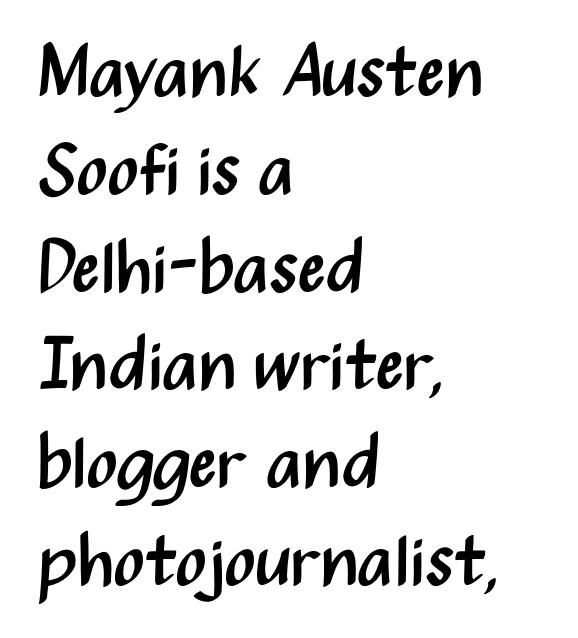
No feet cap the strokes, marking this as sans-serif type. A typesetter would call this leading conventional body-copy spacing. Upright lettering throughout. Line starts are locked; line ends wander. Is the letter spacing exaggerated? No — it looks like the ordinary default. You could not count columns in this text — the font is proportionally spaced.
